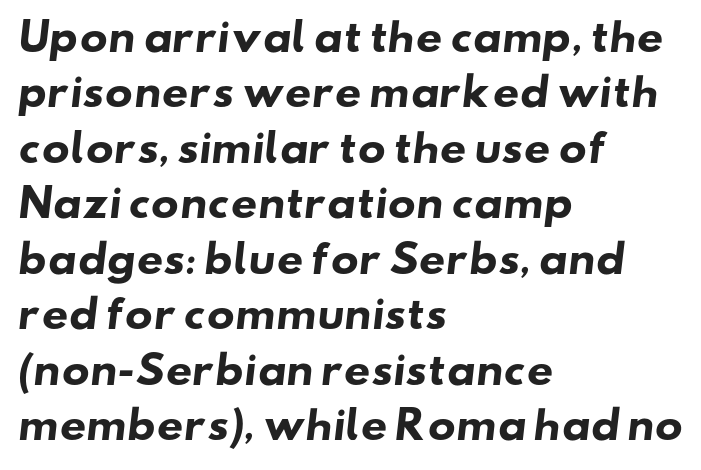
The image shows 37 px heavy, wide sans-serif type; set left-aligned, normal line spacing (1.5x), normal letter spacing, not underlined; low stroke contrast and a small x-height.
